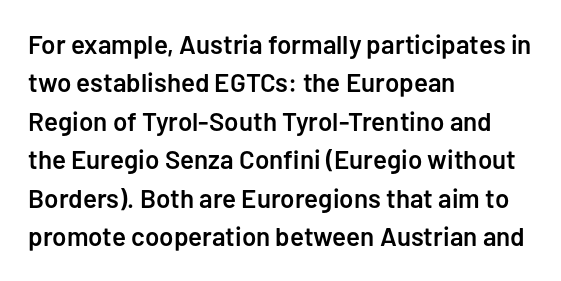
{"italic": "no", "bold": "semi", "underline": "no", "align": "left", "line_spacing": "normal", "line_spacing_ratio": 1.48, "letter_spacing": "normal", "letter_spacing_em": 0.0, "glyph_px": 26}
